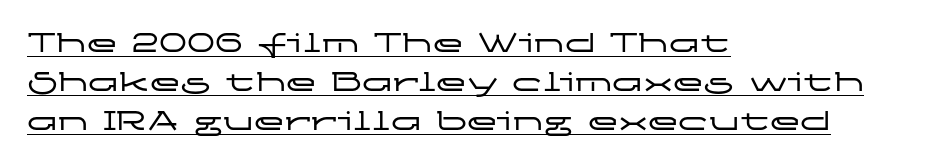
{"serif": "no", "italic": "no", "width": "wide", "stroke_contrast": "low", "x_height": "medium", "monospaced": "no", "underline": "yes", "align": "left", "line_spacing": "normal", "line_spacing_ratio": 1.26, "letter_spacing": "normal", "letter_spacing_em": 0.0, "glyph_px": 31}
